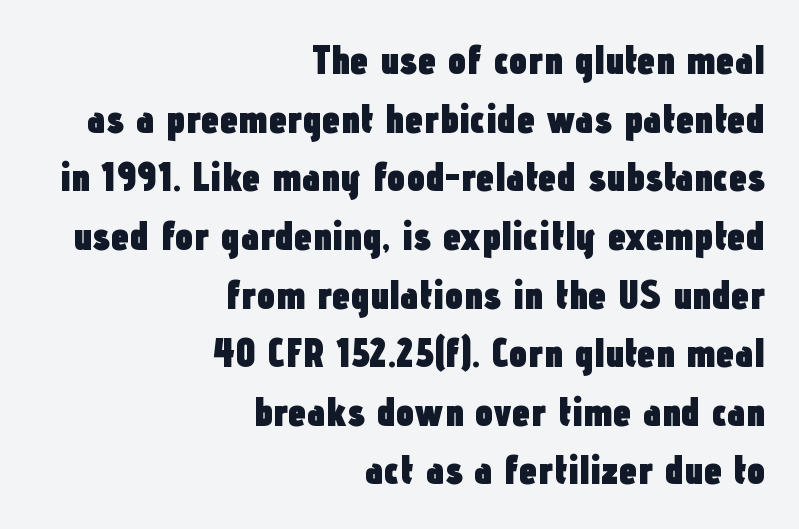
{"serif": "no", "italic": "no", "bold": "yes", "weight": "heavy", "width": "condensed", "stroke_contrast": "low", "x_height": "medium", "monospaced": "no", "underline": "no", "align": "right", "line_spacing": "normal", "line_spacing_ratio": 1.43, "letter_spacing": "normal", "letter_spacing_em": 0.0, "glyph_px": 41}
